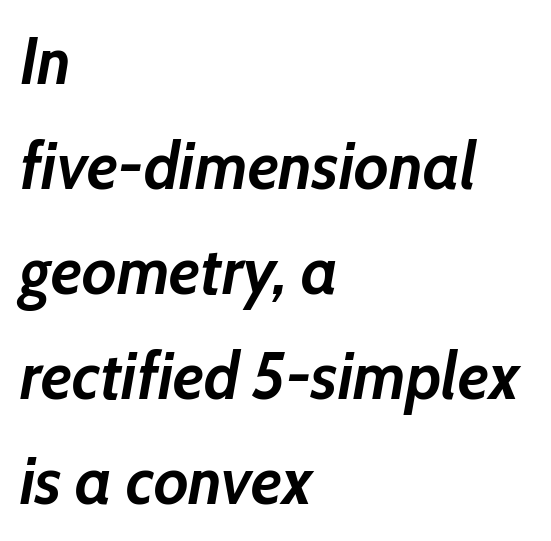
Heavy, bold letterforms. Tracking here is standard; glyphs follow each other at the usual distance. The specimen omits any rule beneath the text block's lines. The lines are quadded left.
